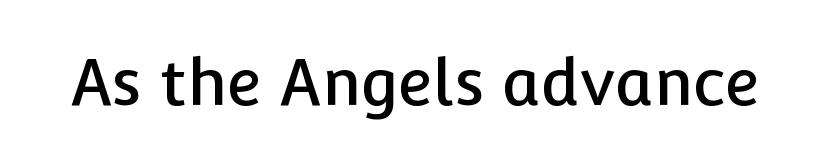
Inter-character spacing is left at the font's built-in metrics. Looks like regular typesetting: each glyph gets only the width it needs. The lettering stays uniformly vertical, giving the passage a roman look. A bare baseline throughout the passage. Observe the absence of serifs on each vertical stroke in this sample.
